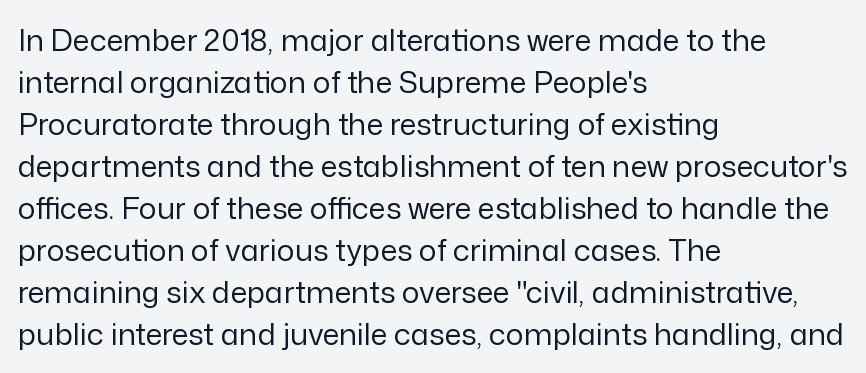
Q: Is the text bold? A: No.
Q: Is the text italic (slanted)? A: No, it is upright.
Q: Is the typeface a serif or a sans-serif typeface? A: Sans-serif.
Q: Is the text underlined? A: No.
Q: How is the paragraph aligned? A: Left-aligned.
Q: Is the spacing between letters normal or unusually wide? A: Normal.
Q: Is the spacing between lines tight, normal or loose? A: Normal.
Q: Width (condensed, normal, or wide)? A: Normal.
Q: Stroke contrast? A: Low.
Q: x-height? A: Medium.
Q: Monospaced? A: No.
